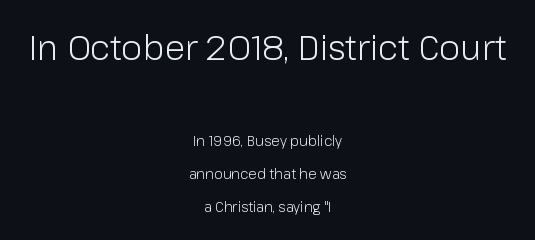
{"serif": "no", "italic": "no", "bold": "no", "weight": "light", "width": "normal", "stroke_contrast": "low", "x_height": "medium", "monospaced": "no", "underline": "no", "align": "center", "line_spacing": "loose", "line_spacing_ratio": 2.37, "letter_spacing": "normal", "letter_spacing_em": 0.0, "larger_block": "first", "size_ratio": 2.43, "glyph_px": 34}
